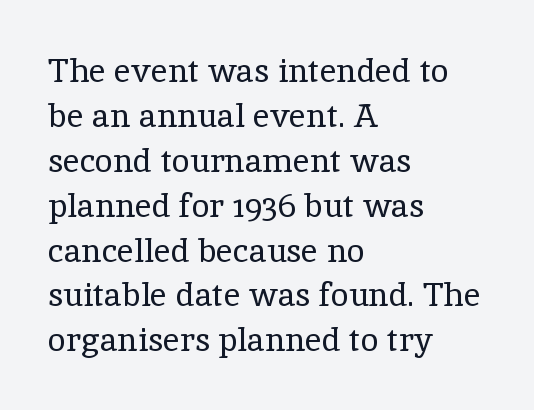
Think of a printed novel: that variable character pitch is what you see here. The lettering stays uniformly vertical, giving the passage a roman look. A student would call this left alignment; a typographer would say flush left, rag right. Whoever set this chose a conventional vertical rhythm. Check the space under the baseline: it is left empty. The passage shown is typeset with a serif family.
